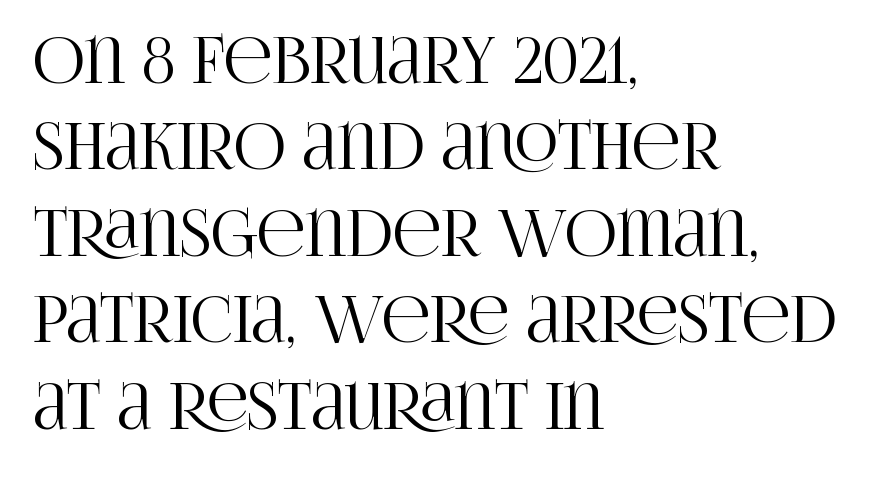
The image shows 64 px condensed serif type, upright; set left-aligned, normal line spacing (1.35x), normal letter spacing, not underlined; high stroke contrast and a large x-height.
